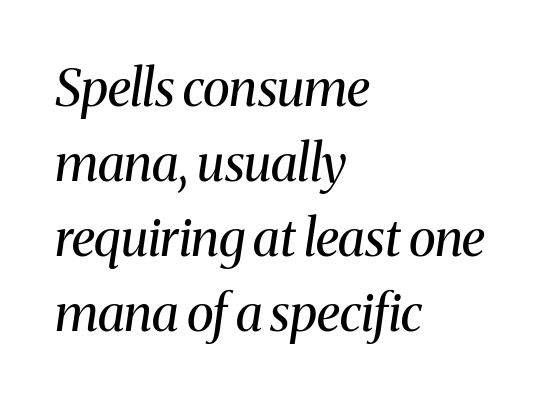
Q: Is the text bold? A: No.
Q: Is the text italic (slanted)? A: Yes, it leans right by about 8 degrees.
Q: Is the typeface a serif or a sans-serif typeface? A: Serif.
Q: Is the text underlined? A: No.
Q: How is the paragraph aligned? A: Left-aligned.
Q: Is the spacing between letters normal or unusually wide? A: Normal.
Q: Is the spacing between lines tight, normal or loose? A: Normal.
Q: Width (condensed, normal, or wide)? A: Normal.
Q: Stroke contrast? A: Medium.
Q: x-height? A: Medium.
Q: Monospaced? A: No.
